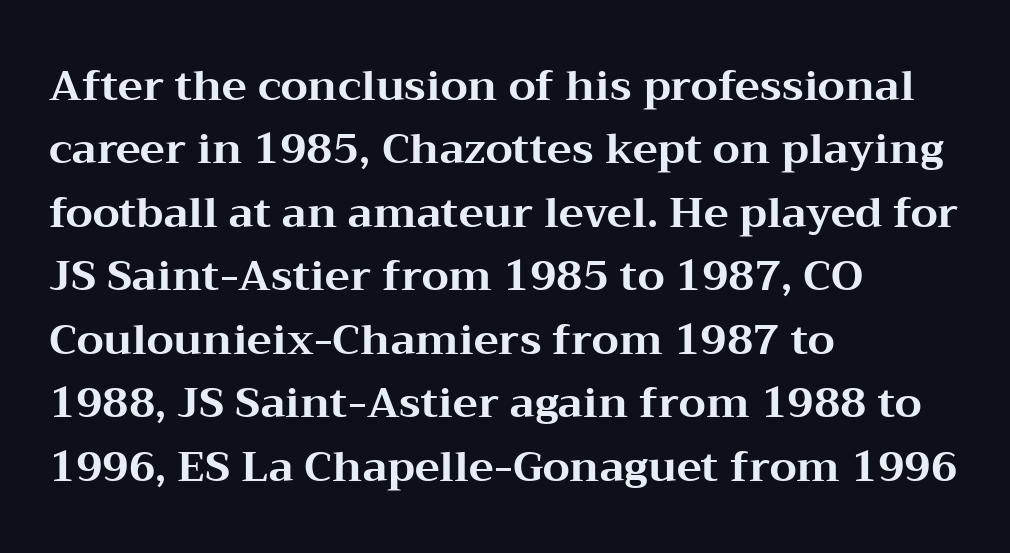
The image shows 42 px bold, wide serif type, upright; set left-aligned, normal line spacing (1.51x), normal letter spacing, not underlined; medium stroke contrast and a medium x-height.
